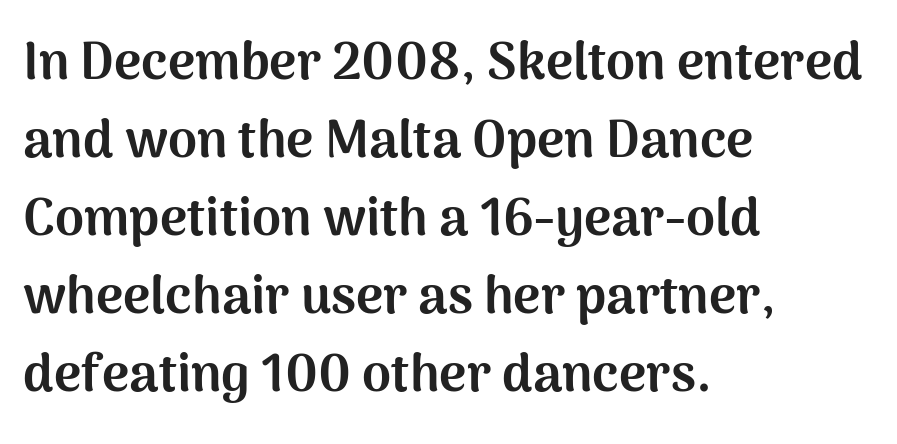
{"serif": "no", "italic": "no", "bold": "yes", "weight": "bold", "width": "normal", "stroke_contrast": "medium", "x_height": "medium", "monospaced": "no", "underline": "no", "align": "left", "line_spacing": "normal", "line_spacing_ratio": 1.5, "letter_spacing": "normal", "letter_spacing_em": 0.0, "glyph_px": 52}
